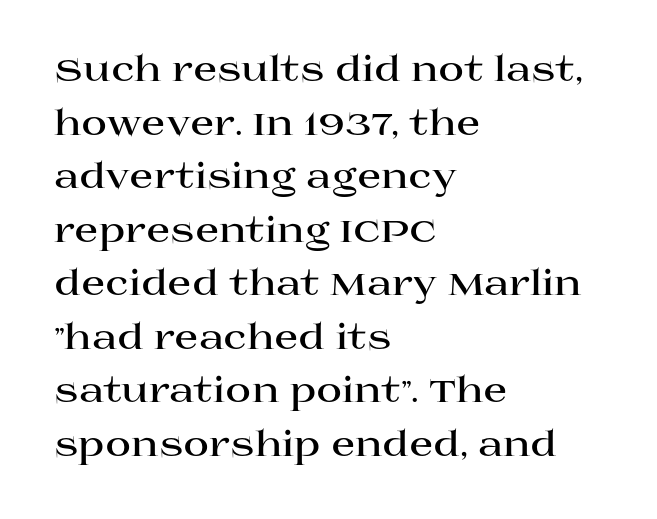
{"serif": "yes", "italic": "no", "bold": "yes", "weight": "bold", "width": "wide", "stroke_contrast": "high", "x_height": "large", "monospaced": "no", "underline": "no", "align": "left", "line_spacing": "normal", "line_spacing_ratio": 1.53, "letter_spacing": "normal", "letter_spacing_em": 0.0, "glyph_px": 35}
